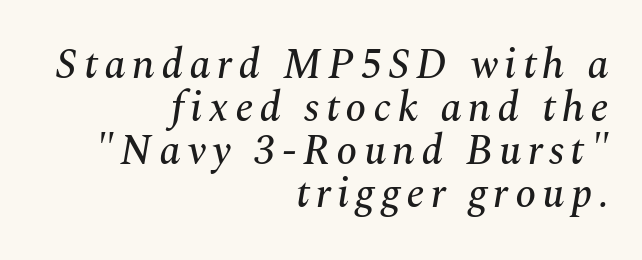
Style check: oblique. Line endings align vertically; line beginnings do not. Whoever set this chose condensed vertical rhythm over breathing room. Underlining? Definitely not there. To sum up the face: it has serifs. Looks like regular typesetting: each glyph gets only the width it needs.
